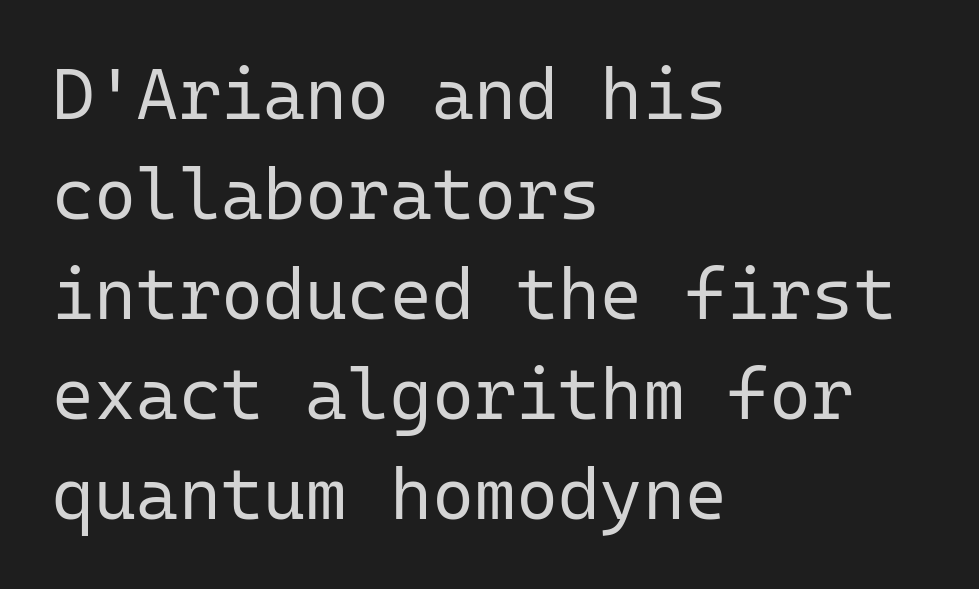
The image shows 72 px regular-weight sans-serif type, upright, monospaced; set left-aligned, normal line spacing (1.39x), normal letter spacing, not underlined; low stroke contrast and a medium x-height.
